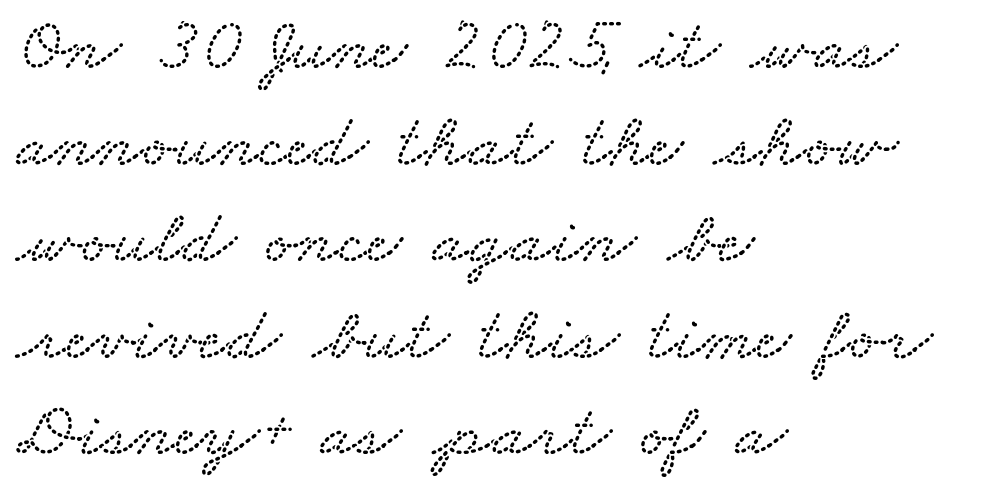
Q: Is the text underlined? A: No.
Q: How is the paragraph aligned? A: Left-aligned.
Q: Is the spacing between letters normal or unusually wide? A: Normal.
Q: Is the spacing between lines tight, normal or loose? A: Normal.
Q: Width (condensed, normal, or wide)? A: Wide.
Q: Stroke contrast? A: Low.
Q: x-height? A: Small.
Q: Monospaced? A: No.
